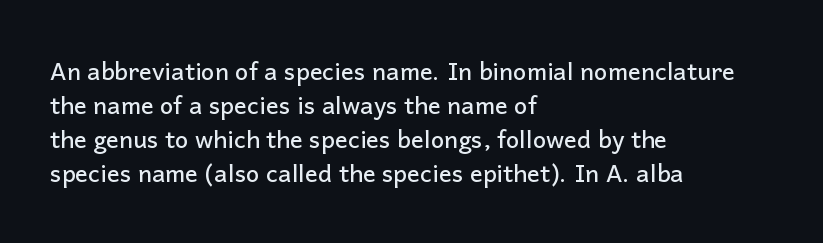
Q: Is the text italic (slanted)? A: No, it is upright.
Q: Is the text underlined? A: No.
Q: How is the paragraph aligned? A: Left-aligned.
Q: Is the spacing between letters normal or unusually wide? A: Normal.
Q: Is the spacing between lines tight, normal or loose? A: Normal.
